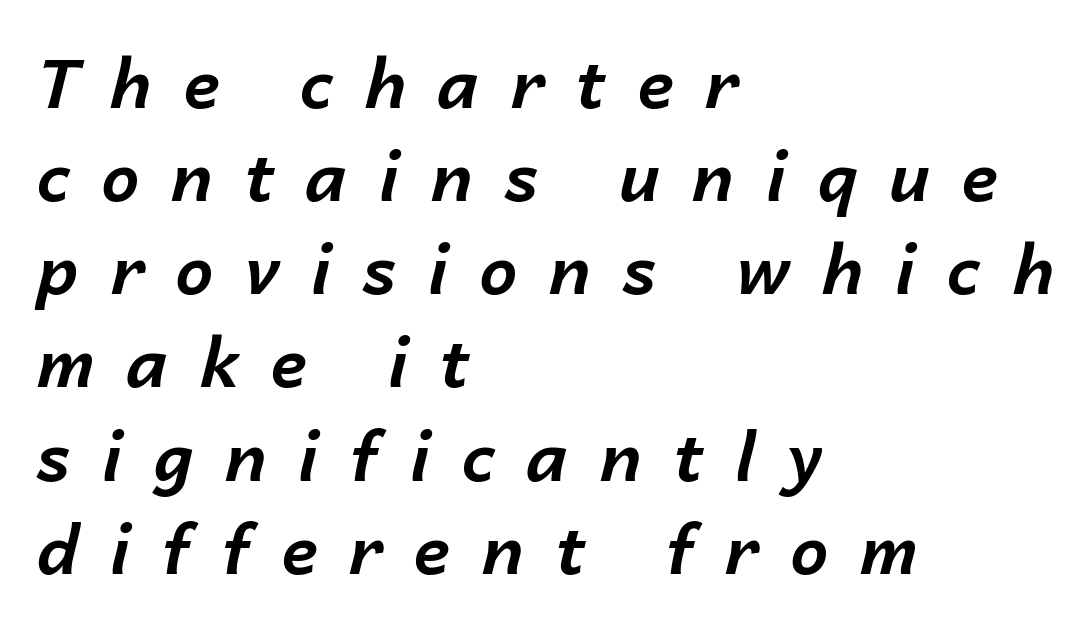
Inter-character spacing is expanded well beyond the font's built-in metrics. Words float on clear page, feet unadorned. The designer left line spacing at the default. Line starts are locked; line ends wander.
